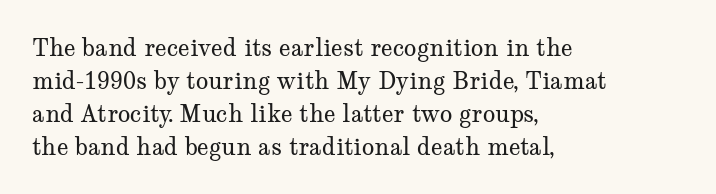
{"italic": "no", "bold": "no", "underline": "no", "align": "left", "line_spacing": "normal", "line_spacing_ratio": 1.43, "letter_spacing": "normal", "letter_spacing_em": 0.0, "glyph_px": 23}
